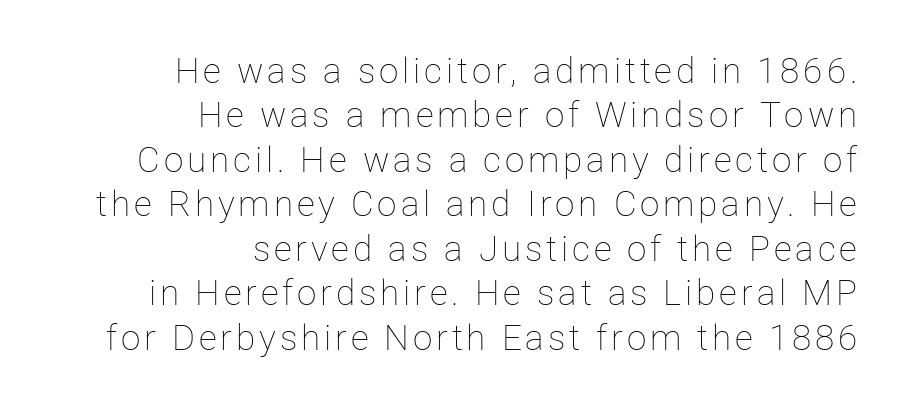
The weight tops out at a normal text grade. Each line ends at the same right margin while the left side varies. Underlining? Definitely not there. The rows are spaced the way most documents space them. The letters advance in unequal steps, a hallmark of proportional type. The letters stand upright; this is a roman face.
